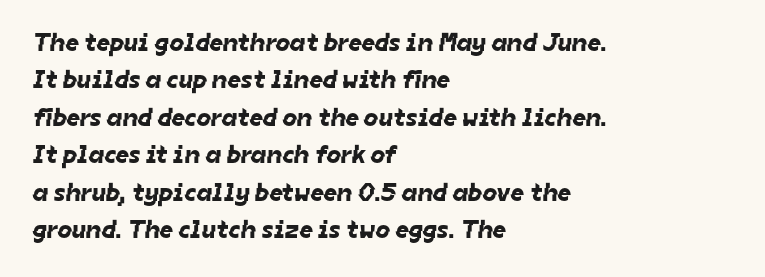
Underline: absent. Letter spacing: default. These lines stack with their left ends in a neat column. Regular leading.
